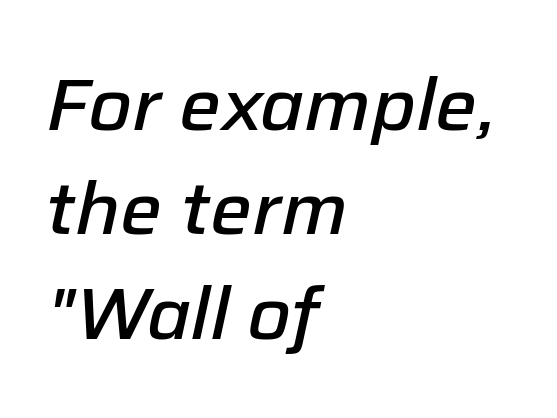
The image shows 74 px semibold type, italic (leaning right); set left-aligned, normal line spacing (1.41x), normal letter spacing, not underlined; low stroke contrast and a medium x-height.
